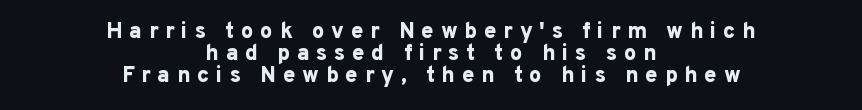
Q: Is the text bold? A: Yes.
Q: Is the text italic (slanted)? A: No, it is upright.
Q: Is the text underlined? A: No.
Q: How is the paragraph aligned? A: Centered.
Q: Is the spacing between letters normal or unusually wide? A: Unusually wide.
Q: Is the spacing between lines tight, normal or loose? A: Tight.
